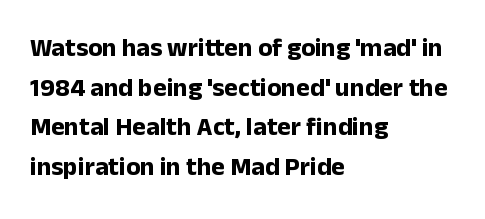
The image shows 26 px bold type, upright; set left-aligned, normal line spacing (1.52x), normal letter spacing, not underlined.
